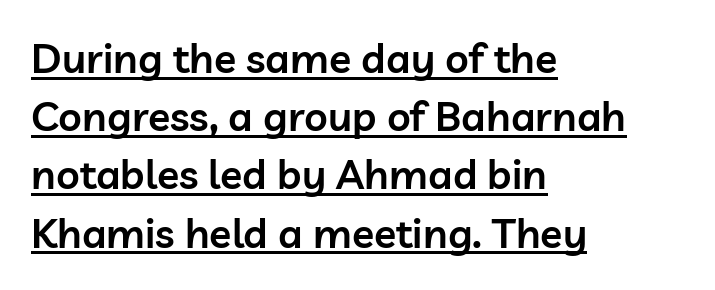
{"serif": "no", "italic": "no", "bold": "semi", "weight": "semibold", "width": "normal", "stroke_contrast": "low", "x_height": "medium", "monospaced": "no", "underline": "yes", "align": "left", "line_spacing": "normal", "line_spacing_ratio": 1.42, "letter_spacing": "normal", "letter_spacing_em": 0.0, "glyph_px": 41}
